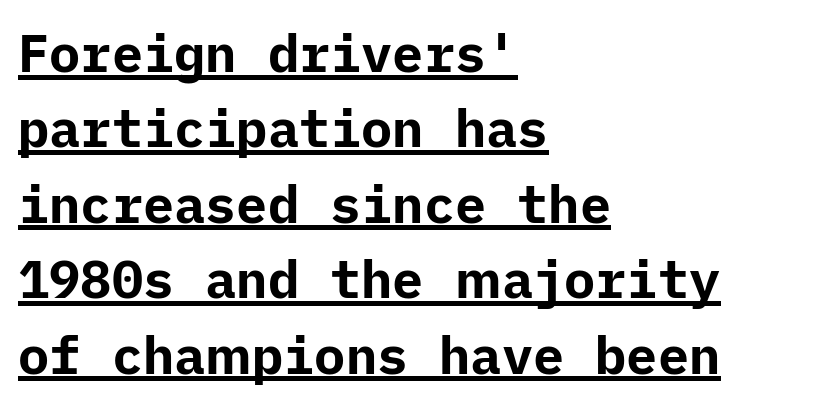
The image shows 52 px bold sans-serif type, upright; set left-aligned, normal line spacing (1.45x), normal letter spacing, underlined; low stroke contrast and a medium x-height.
